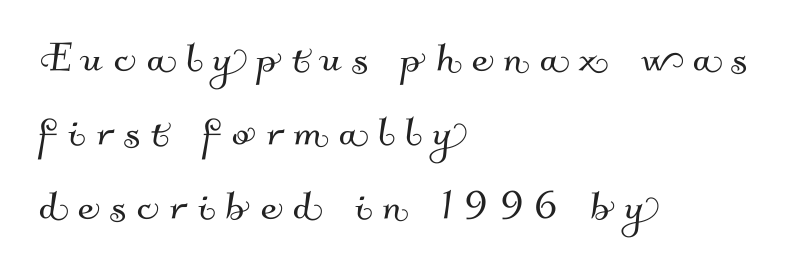
{"serif": "no", "width": "normal", "stroke_contrast": "medium", "x_height": "small", "monospaced": "no", "underline": "no", "align": "left", "line_spacing": "normal", "line_spacing_ratio": 1.45, "letter_spacing": "wide", "letter_spacing_em": 0.22, "glyph_px": 51}
